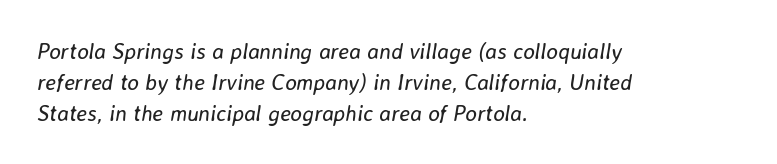
This rendering features lettering with no underline. Observe the ordinary spacing: letters are neighbours, not strangers. Tall strokes in this sample are angled rather than plumb. Does the copy run flush right? No — it runs flush left. No heavy texture on the line: the type isn't bold. Notice how descenders clear the ascenders below comfortably — that's standard leading.
